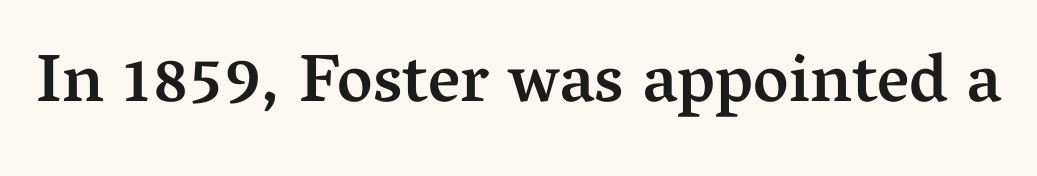
{"serif": "yes", "italic": "no", "bold": "semi", "weight": "semibold", "width": "normal", "stroke_contrast": "medium", "x_height": "medium", "monospaced": "no", "underline": "no", "letter_spacing": "normal", "letter_spacing_em": 0.0, "glyph_px": 68}
